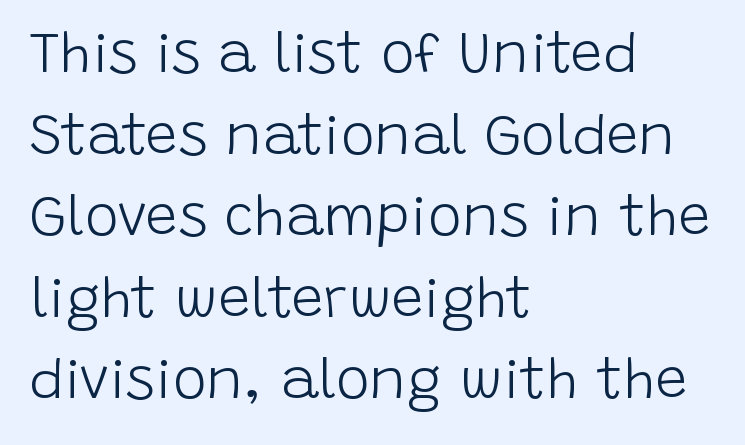
The image shows 57 px light sans-serif type, upright; set left-aligned, normal line spacing (1.43x), normal letter spacing, not underlined; low stroke contrast and a large x-height.
